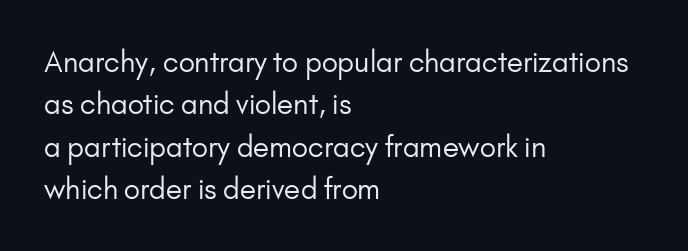
{"serif": "no", "italic": "no", "bold": "no", "weight": "regular", "width": "normal", "stroke_contrast": "low", "x_height": "small", "monospaced": "no", "underline": "no", "align": "left", "line_spacing": "normal", "line_spacing_ratio": 1.51, "letter_spacing": "normal", "letter_spacing_em": 0.0, "glyph_px": 28}
